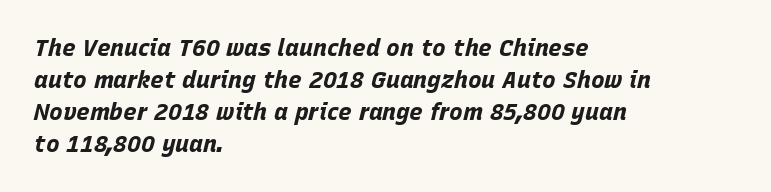
The image shows 23 px bold type, italic (leaning right); set left-aligned, normal line spacing (1.39x), normal letter spacing, not underlined.
